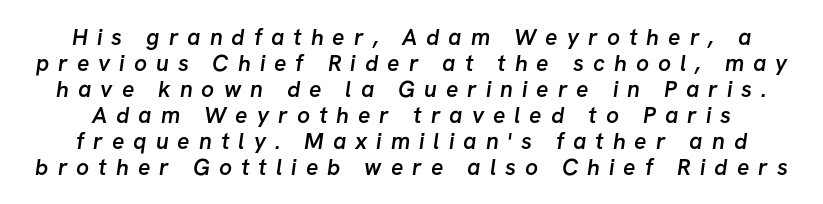
Q: Is the text bold? A: Semi-bold.
Q: Is the text underlined? A: No.
Q: Is the spacing between letters normal or unusually wide? A: Unusually wide.
Q: Is the spacing between lines tight, normal or loose? A: Tight.
